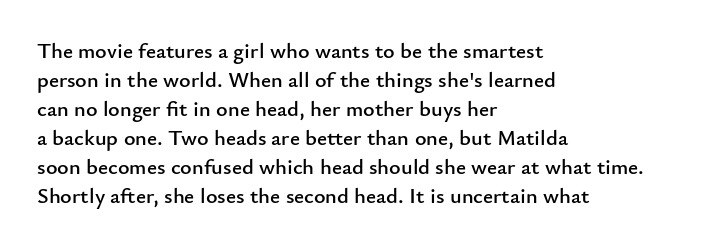
{"italic": "no", "underline": "no", "align": "left", "line_spacing": "normal", "line_spacing_ratio": 1.32, "letter_spacing": "normal", "letter_spacing_em": 0.0, "glyph_px": 22}
